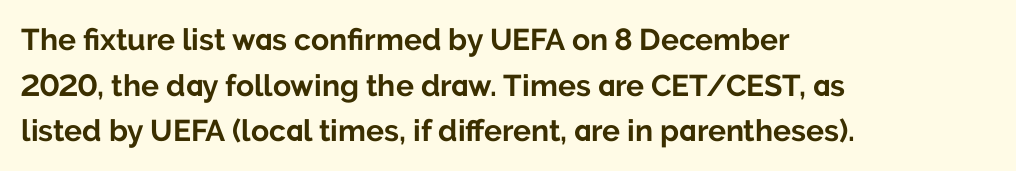
Each word holds together tightly as a unit, with standard inter-letter gaps. If you measured baseline to baseline, you'd find a middling distance. Visually the block forms a straight wall on the left and a jagged coastline on the right. Caption: bold face, heavy strokes. Do the characters align in a grid? No, the font is proportional.
